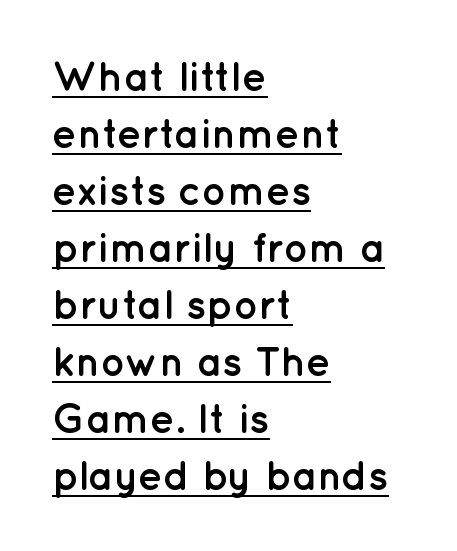
{"serif": "no", "italic": "no", "bold": "yes", "weight": "semibold", "width": "normal", "stroke_contrast": "low", "x_height": "medium", "monospaced": "no", "underline": "yes", "align": "left", "line_spacing": "normal", "line_spacing_ratio": 1.39, "letter_spacing": "normal", "letter_spacing_em": 0.0, "glyph_px": 41}
